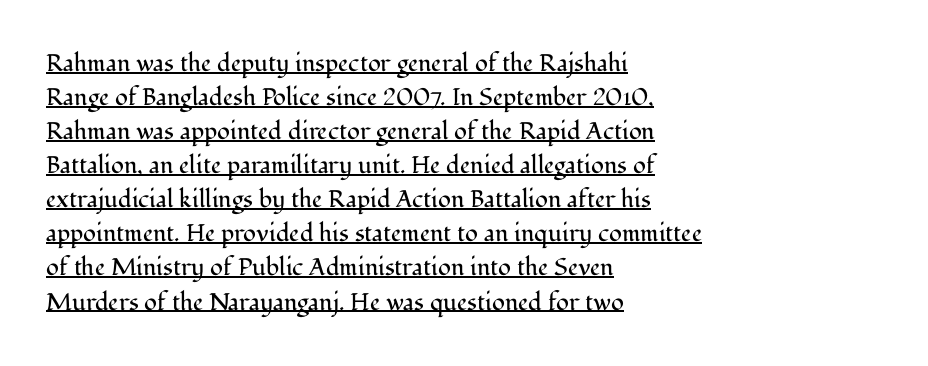
The image shows 24 px text type, upright; set left-aligned, normal line spacing (1.42x), normal letter spacing, underlined.
